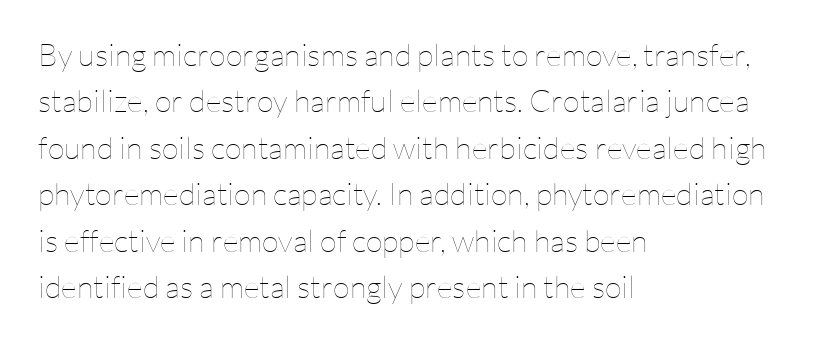
The passage shown is typed in a proportional face where columns would drift. No heavy texture on the line: the type isn't bold. Short note: letters normally spaced. The setting favours the left margin, as ordinary paragraphs usually do. Italic: no, the glyphs are upright roman.
